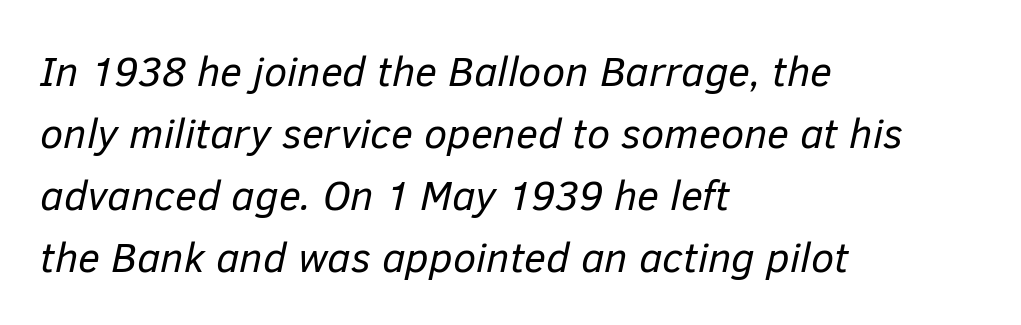
No extra ink here — the face is not bold. Every row of glyphs begins at an identical x-position on the left. Descender tails drop into unmarked territory. The letters are slanted; this is an italic face. Is this a fixed-width face? No — the glyphs have proportional, varying widths. The leading is moderate, giving the passage an even texture.
